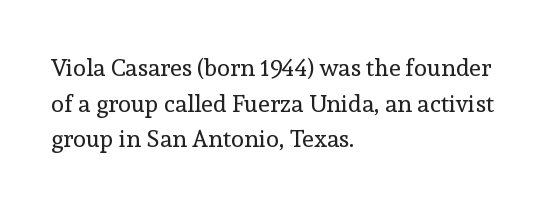
The image shows 24 px text type, upright; set left-aligned, normal line spacing (1.48x), normal letter spacing, not underlined.
